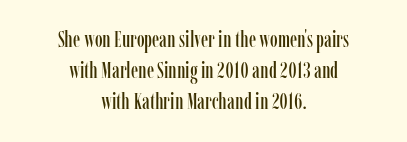
{"italic": "no", "underline": "no", "align": "center", "line_spacing": "normal", "line_spacing_ratio": 1.41, "letter_spacing": "normal", "letter_spacing_em": 0.0, "glyph_px": 22}
